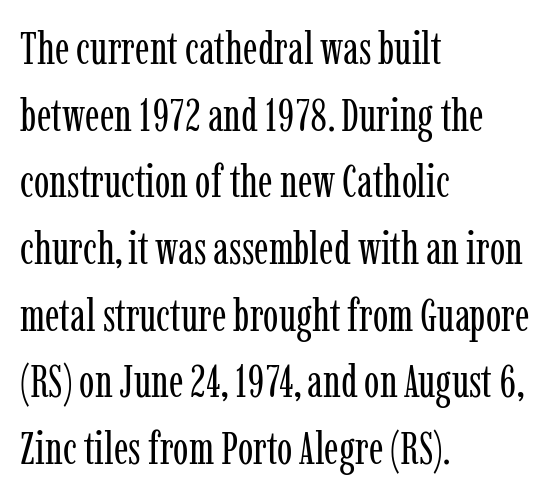
Varying glyph widths throughout — classic text-font behaviour. The strokes carry an ordinary text weight at most. The paragraph shown leans on its left margin. Compared with typical body copy, the letter spacing here is the same. Note: serifs present on the glyphs.
